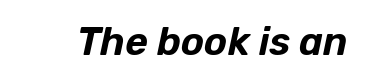
Underlining? Definitely not there. Default kerning and tracking; the words read as compact shapes. The letters advance in unequal steps, a hallmark of proportional type. The face used here has a pronounced slope to its letters.
